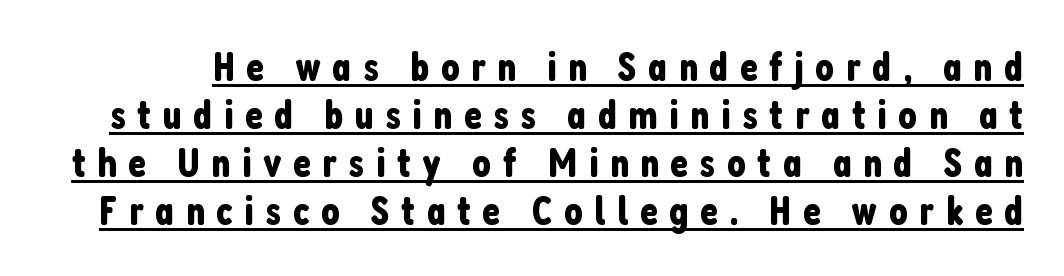
Q: Is the text italic (slanted)? A: No, it is upright.
Q: Is the typeface a serif or a sans-serif typeface? A: Sans-serif.
Q: Is the text underlined? A: Yes.
Q: Is the spacing between letters normal or unusually wide? A: Unusually wide.
Q: Width (condensed, normal, or wide)? A: Condensed.
Q: Stroke contrast? A: Low.
Q: x-height? A: Medium.
Q: Monospaced? A: No.
